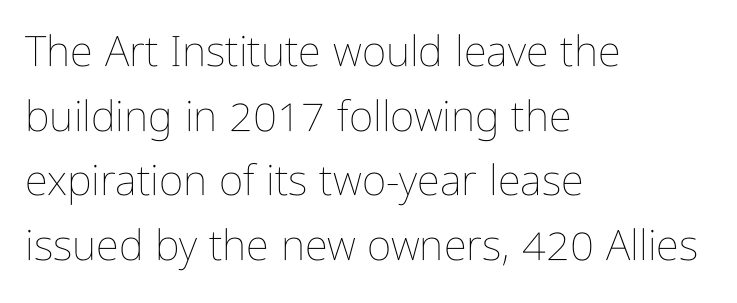
{"italic": "no", "bold": "no", "weight": "thin", "width": "condensed", "stroke_contrast": "low", "x_height": "medium", "monospaced": "no", "underline": "no", "align": "left", "line_spacing": "normal", "line_spacing_ratio": 1.54, "letter_spacing": "normal", "letter_spacing_em": 0.0, "glyph_px": 42}
